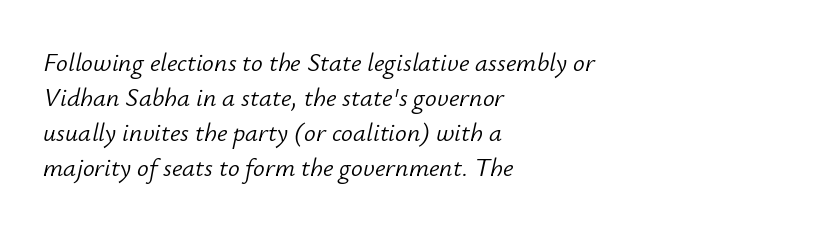
The image shows 26 px text type, italic (leaning right); set left-aligned, normal line spacing (1.34x), normal letter spacing, not underlined.
